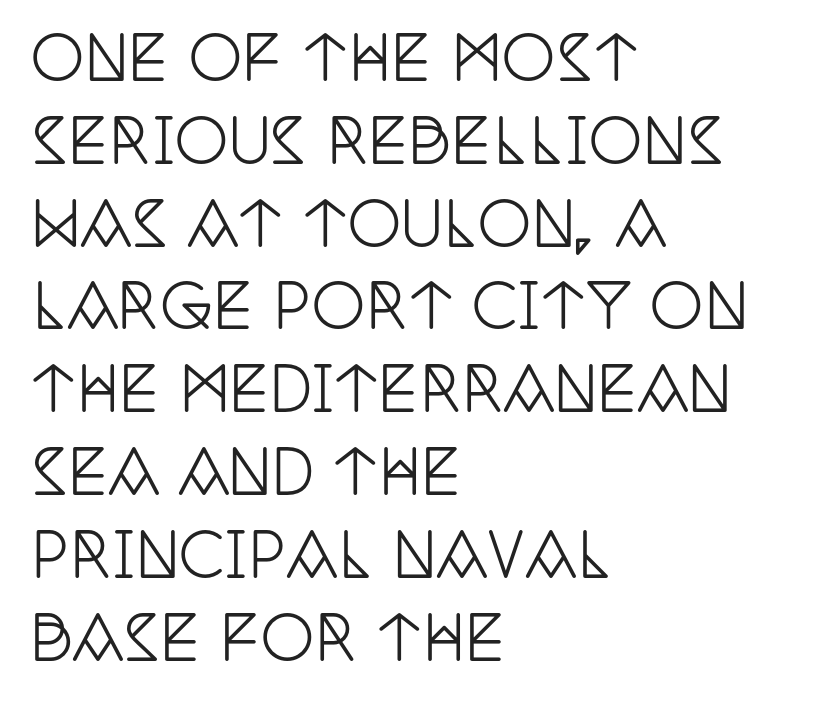
{"serif": "yes", "italic": "no", "width": "condensed", "stroke_contrast": "low", "x_height": "large", "monospaced": "no", "underline": "no", "align": "left", "line_spacing": "normal", "line_spacing_ratio": 1.38, "letter_spacing": "normal", "letter_spacing_em": 0.0, "glyph_px": 60}
